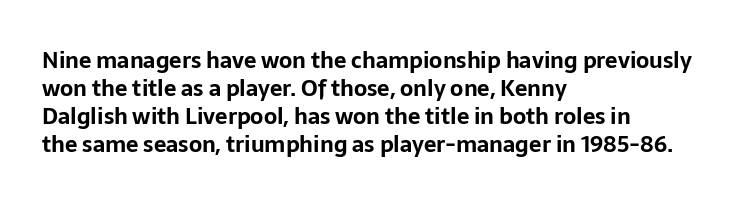
The passage is arranged the way most books set body copy — flush left. No word sits above an underline. Nobody touched the tracking dial on this one. Stroke thickness is high; the sample reads as a true bold.
